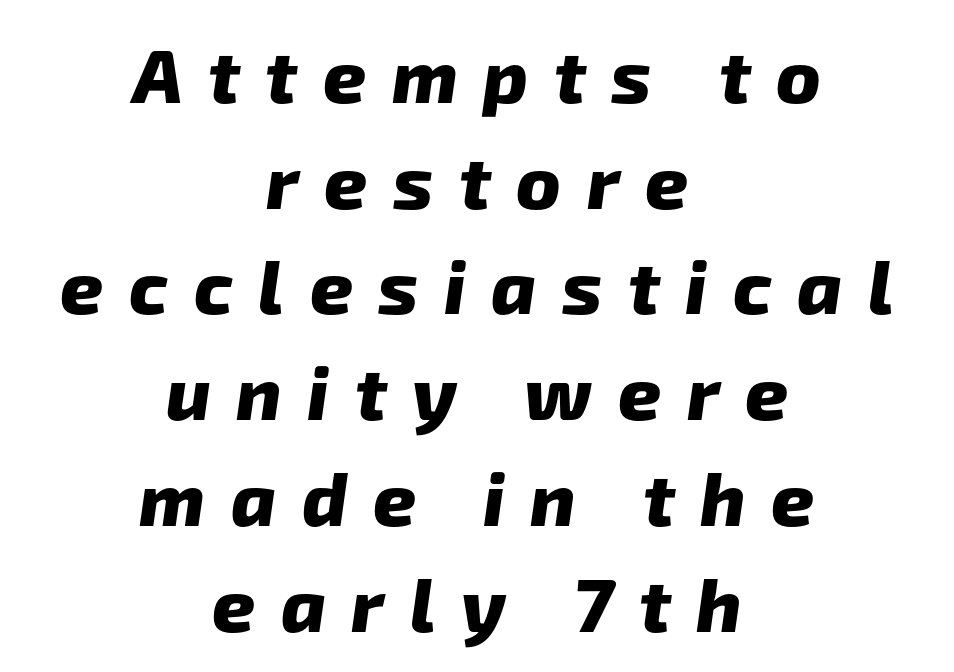
Q: Is the text bold? A: Yes.
Q: Is the typeface a serif or a sans-serif typeface? A: Sans-serif.
Q: Is the text underlined? A: No.
Q: How is the paragraph aligned? A: Centered.
Q: Is the spacing between letters normal or unusually wide? A: Unusually wide.
Q: Is the spacing between lines tight, normal or loose? A: Normal.
Q: Width (condensed, normal, or wide)? A: Normal.
Q: Stroke contrast? A: Low.
Q: x-height? A: Medium.
Q: Monospaced? A: No.
